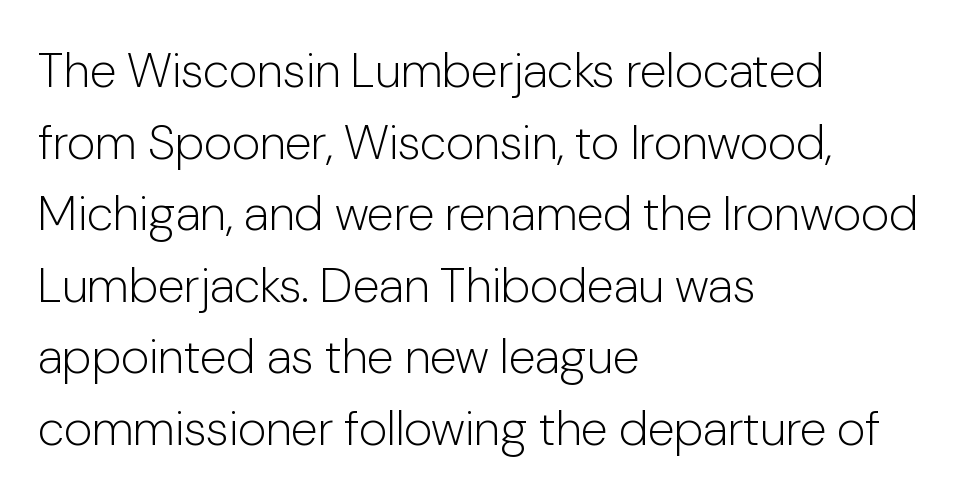
The image shows 49 px light sans-serif type, upright; set left-aligned, normal line spacing (1.46x), normal letter spacing, not underlined; low stroke contrast and a medium x-height.
